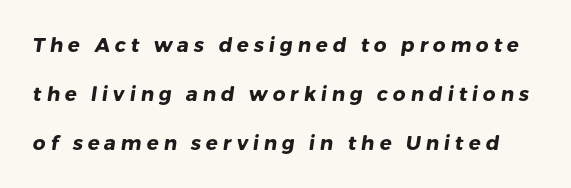
The image shows 20 px bold type; set loose line spacing (2.45x), unusually wide letter spacing (+0.24 em), not underlined.
